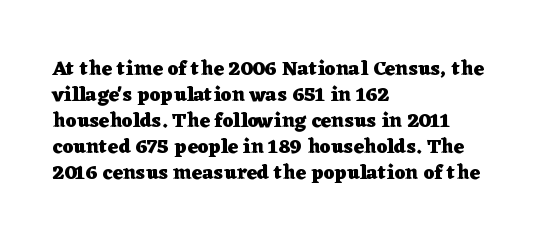
The image shows 20 px bold type, upright; set left-aligned, normal line spacing (1.3x), normal letter spacing, not underlined.
